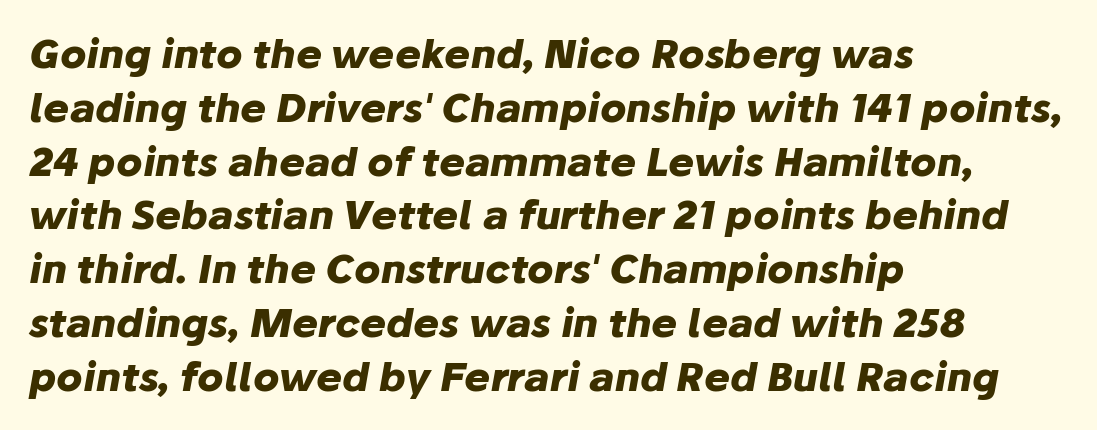
Q: Is the text bold? A: Yes.
Q: Is the text italic (slanted)? A: Yes, it leans right by about 10 degrees.
Q: Is the text underlined? A: No.
Q: How is the paragraph aligned? A: Left-aligned.
Q: Is the spacing between letters normal or unusually wide? A: Normal.
Q: Is the spacing between lines tight, normal or loose? A: Normal.
Q: Width (condensed, normal, or wide)? A: Normal.
Q: Stroke contrast? A: Low.
Q: x-height? A: Medium.
Q: Monospaced? A: No.
